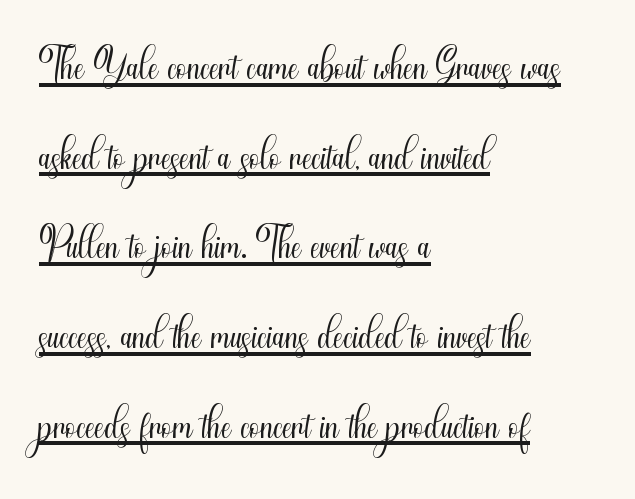
Q: Is the text bold? A: No.
Q: Is the text italic (slanted)? A: Yes.
Q: Is the typeface a serif or a sans-serif typeface? A: Sans-serif.
Q: Is the text underlined? A: Yes.
Q: How is the paragraph aligned? A: Left-aligned.
Q: Is the spacing between letters normal or unusually wide? A: Normal.
Q: Is the spacing between lines tight, normal or loose? A: Normal.
Q: Width (condensed, normal, or wide)? A: Condensed.
Q: Stroke contrast? A: Medium.
Q: x-height? A: Small.
Q: Monospaced? A: No.
